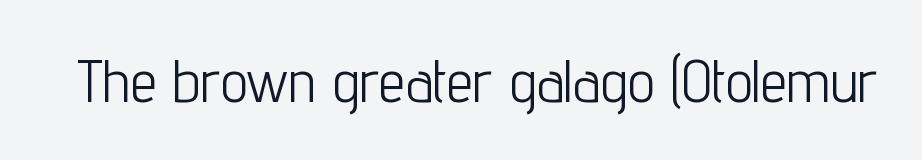
Q: Is the text bold? A: No.
Q: Is the text italic (slanted)? A: No, it is upright.
Q: Is the typeface a serif or a sans-serif typeface? A: Sans-serif.
Q: Is the text underlined? A: No.
Q: Is the spacing between letters normal or unusually wide? A: Normal.
Q: Width (condensed, normal, or wide)? A: Condensed.
Q: Stroke contrast? A: Low.
Q: x-height? A: Medium.
Q: Monospaced? A: No.
